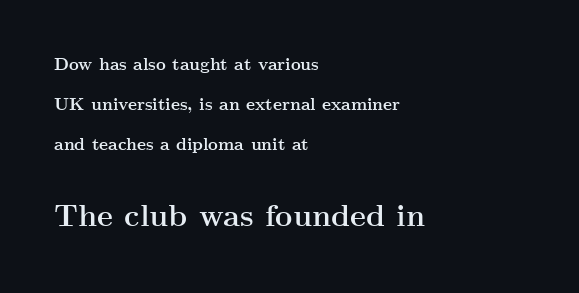
Q: Is the text bold? A: Yes.
Q: Is the text italic (slanted)? A: No, it is upright.
Q: Is the typeface a serif or a sans-serif typeface? A: Serif.
Q: Is the text underlined? A: No.
Q: How is the paragraph aligned? A: Left-aligned.
Q: Is the spacing between letters normal or unusually wide? A: Normal.
Q: Is the spacing between lines tight, normal or loose? A: Loose.
Q: Which block of text is set in a larger size, the first (top) or the second (bottom)? A: The second (bottom) one.
Q: Width (condensed, normal, or wide)? A: Wide.
Q: Stroke contrast? A: Medium.
Q: x-height? A: Small.
Q: Monospaced? A: No.
